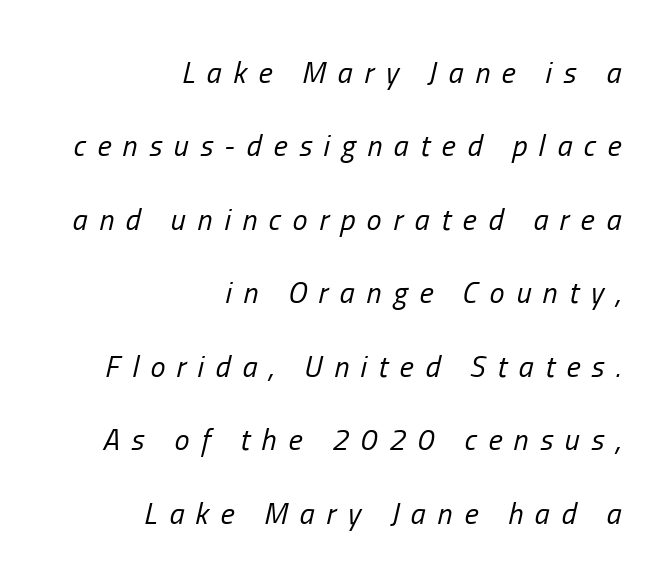
{"italic": "yes", "lean": "right", "slant_degrees": 13, "bold": "no", "weight": "regular", "width": "condensed", "stroke_contrast": "low", "x_height": "medium", "monospaced": "no", "underline": "no", "align": "right", "line_spacing": "loose", "line_spacing_ratio": 2.45, "letter_spacing": "wide", "letter_spacing_em": 0.39, "glyph_px": 30}
